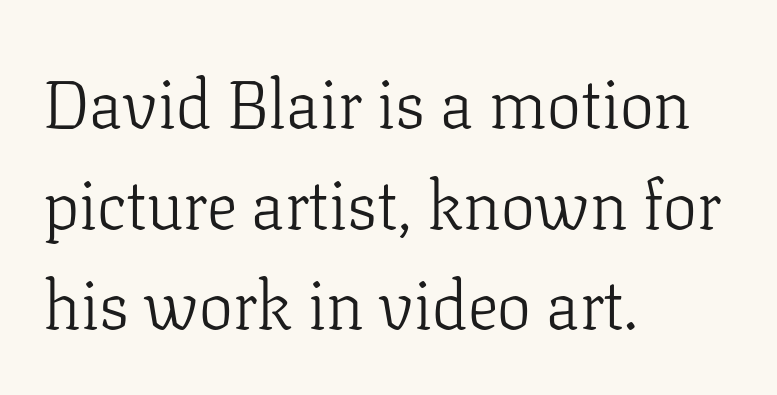
{"serif": "yes", "italic": "no", "bold": "no", "weight": "light", "width": "normal", "stroke_contrast": "low", "x_height": "medium", "monospaced": "no", "underline": "no", "align": "left", "line_spacing": "normal", "line_spacing_ratio": 1.48, "letter_spacing": "normal", "letter_spacing_em": 0.0, "glyph_px": 68}
